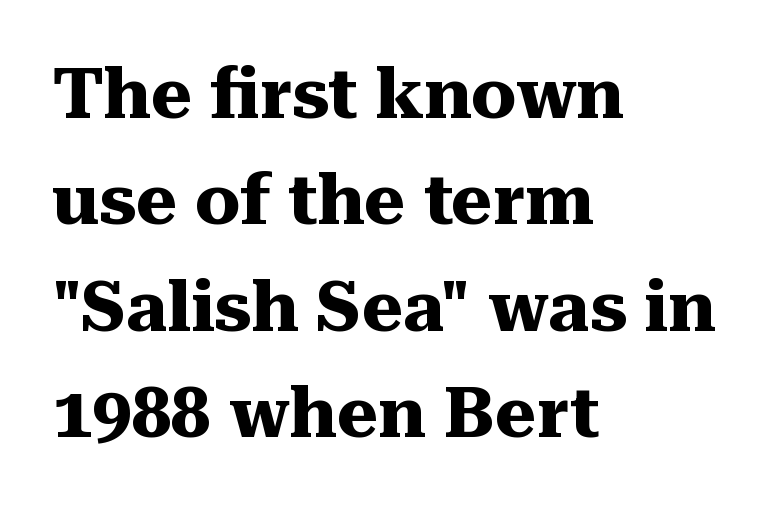
{"serif": "yes", "italic": "no", "bold": "yes", "weight": "heavy", "width": "normal", "stroke_contrast": "medium", "x_height": "medium", "monospaced": "no", "underline": "no", "align": "left", "line_spacing": "normal", "line_spacing_ratio": 1.5, "letter_spacing": "normal", "letter_spacing_em": 0.0, "glyph_px": 71}
